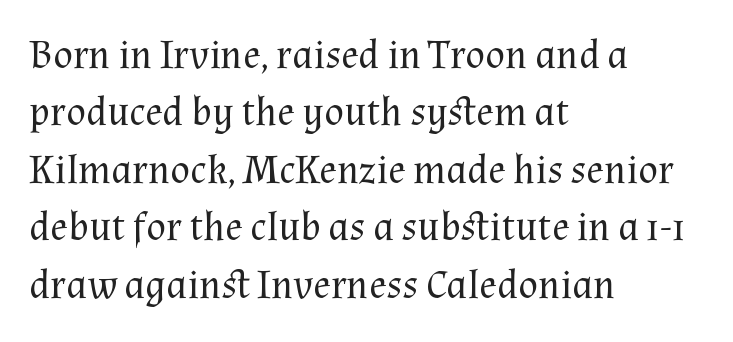
Spacing verdict: proportional, widths tailored to each character. Caption: standard tracking, unaltered. The type sits square on the baseline with zero lean. The rows are spaced the way most documents space them. The space directly below the letters is spotless.
